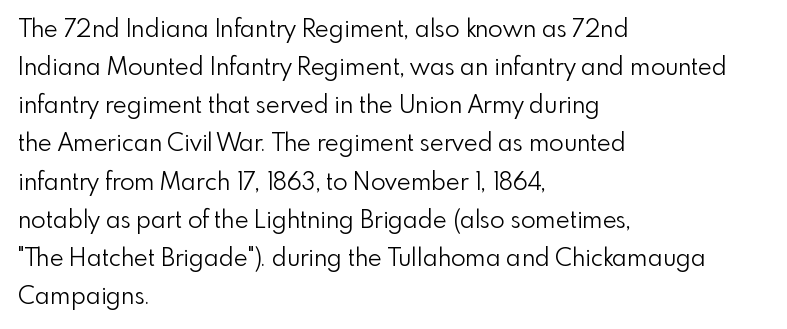
The image shows 24 px text type, upright; set left-aligned, normal line spacing (1.59x), normal letter spacing, not underlined.
